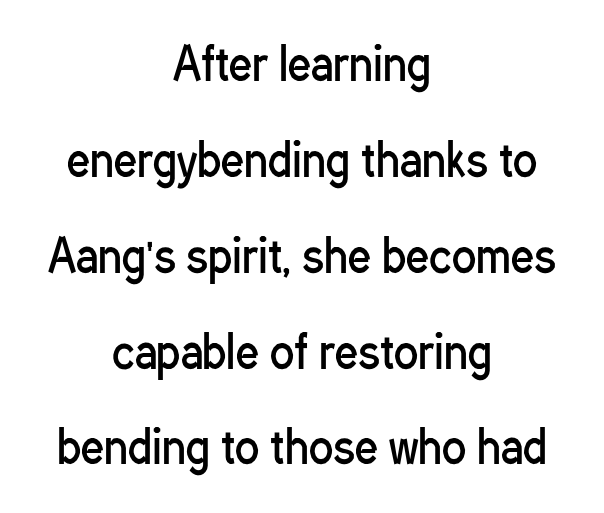
{"serif": "no", "italic": "no", "bold": "no", "weight": "regular", "width": "condensed", "stroke_contrast": "low", "x_height": "medium", "monospaced": "no", "underline": "no", "align": "center", "line_spacing": "loose", "line_spacing_ratio": 2.13, "letter_spacing": "normal", "letter_spacing_em": 0.0, "glyph_px": 45}
